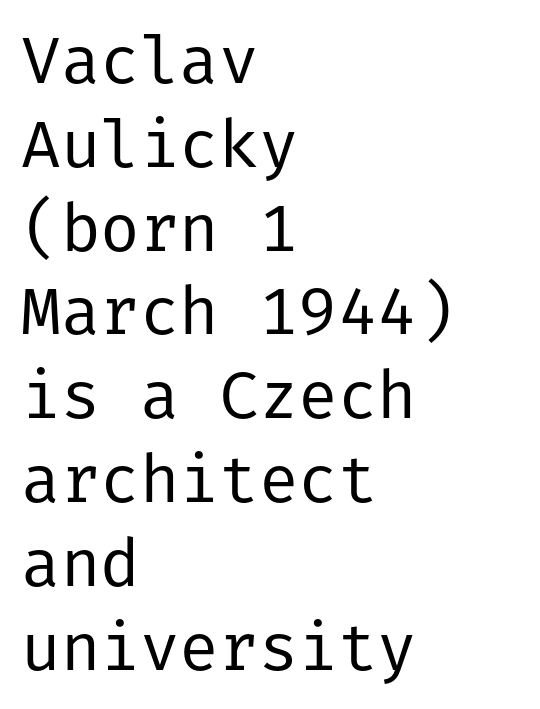
{"serif": "no", "italic": "no", "bold": "no", "weight": "regular", "width": "normal", "stroke_contrast": "low", "x_height": "medium", "underline": "no", "align": "left", "line_spacing": "normal", "line_spacing_ratio": 1.27, "letter_spacing": "normal", "letter_spacing_em": 0.0, "glyph_px": 66}
